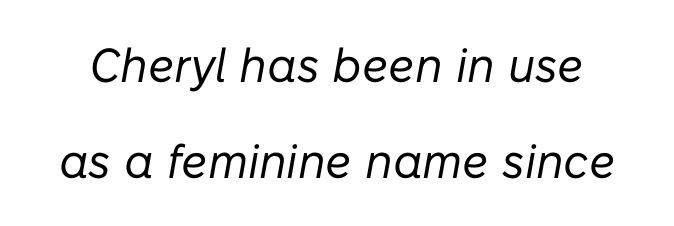
Q: Is the text bold? A: No.
Q: Is the text italic (slanted)? A: Yes, it leans right by about 10 degrees.
Q: Is the text underlined? A: No.
Q: Is the spacing between letters normal or unusually wide? A: Normal.
Q: Is the spacing between lines tight, normal or loose? A: Loose.
Q: Width (condensed, normal, or wide)? A: Normal.
Q: Stroke contrast? A: Low.
Q: x-height? A: Medium.
Q: Monospaced? A: No.
